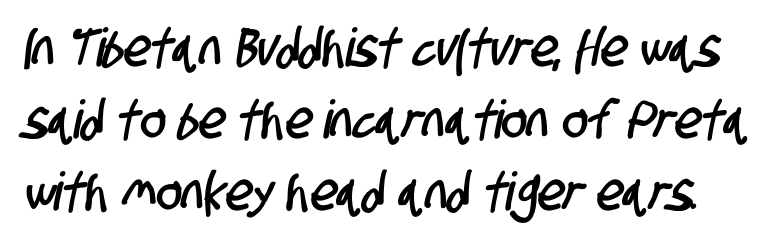
This sample has the flowing, uneven cadence of proportional lettering. The tracking reads as untouched default to a designer's eye. The passage shown stacks its lines at a standard gap. The designer went with a sans here, leaving each stem footless.
